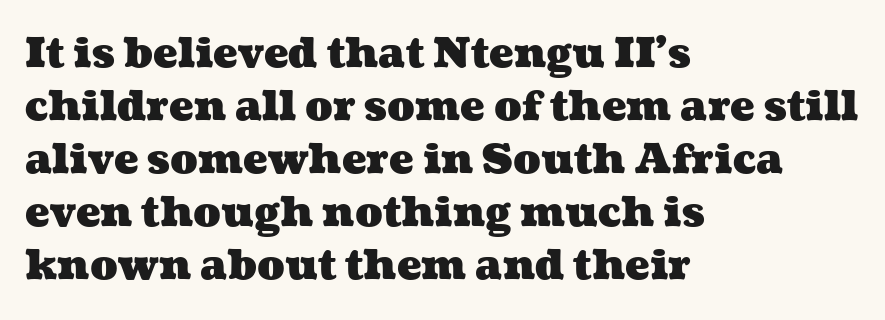
Q: Is the text bold? A: Yes.
Q: Is the text underlined? A: No.
Q: How is the paragraph aligned? A: Left-aligned.
Q: Is the spacing between letters normal or unusually wide? A: Normal.
Q: Is the spacing between lines tight, normal or loose? A: Normal.
Q: Width (condensed, normal, or wide)? A: Wide.
Q: Stroke contrast? A: Medium.
Q: x-height? A: Medium.
Q: Monospaced? A: No.
